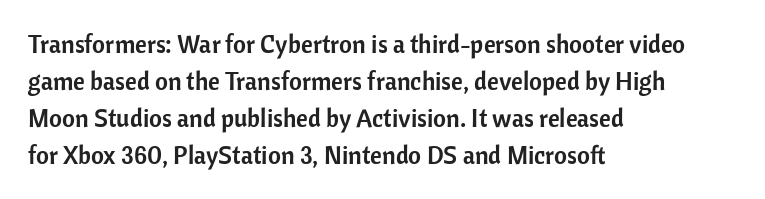
The image shows 25 px text type, upright; set left-aligned, normal line spacing (1.48x), normal letter spacing, not underlined.
